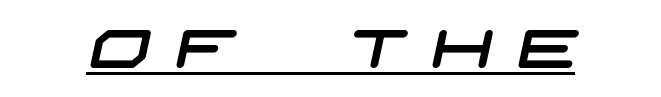
Q: Is the typeface a serif or a sans-serif typeface? A: Sans-serif.
Q: Is the text underlined? A: Yes.
Q: Is the spacing between letters normal or unusually wide? A: Unusually wide.
Q: Width (condensed, normal, or wide)? A: Wide.
Q: Stroke contrast? A: Low.
Q: x-height? A: Large.
